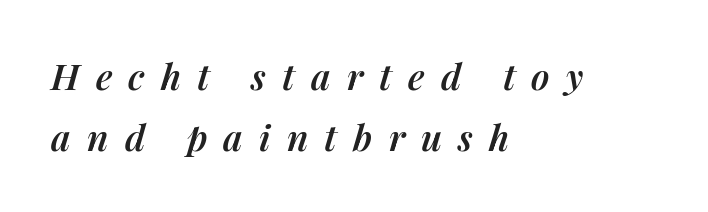
The image shows 36 px semibold type, italic (leaning right); set left-aligned, normal line spacing (1.69x), unusually wide letter spacing (+0.45 em), not underlined; medium stroke contrast and a medium x-height.
